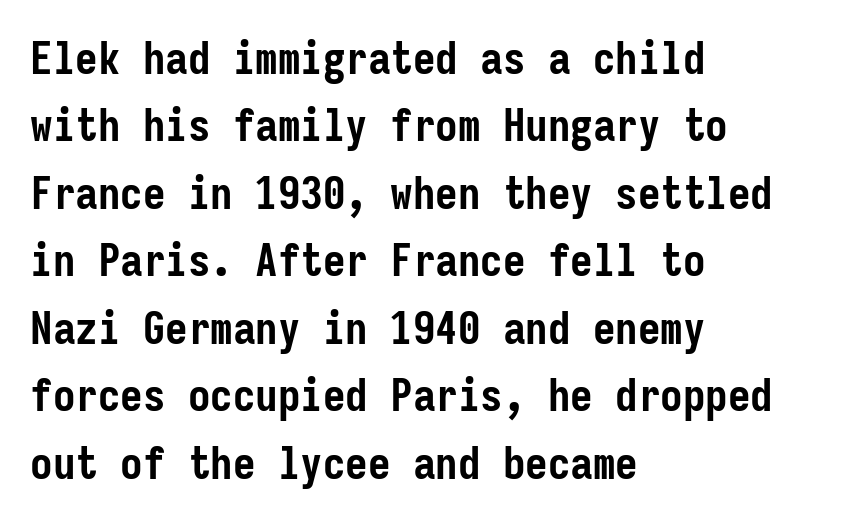
The horizontal fit of the characters is conventional and even. The glyphs are unaccompanied by any horizontal stroke below them. How heavy is the stroke? Heavy — this is a bold. The face used here is monospaced, like something from a code editor. When letters stand straight like this, we call the style roman or upright.
